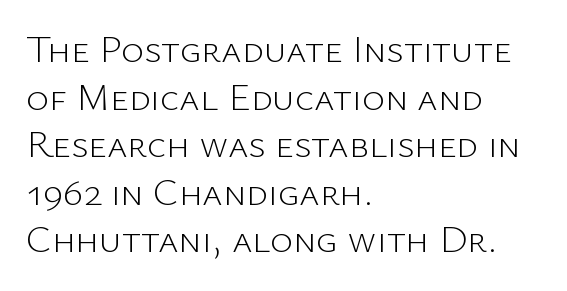
The image shows 39 px light sans-serif type, upright; set left-aligned, line spacing 1.22x, normal letter spacing, not underlined; low stroke contrast and a medium x-height.
